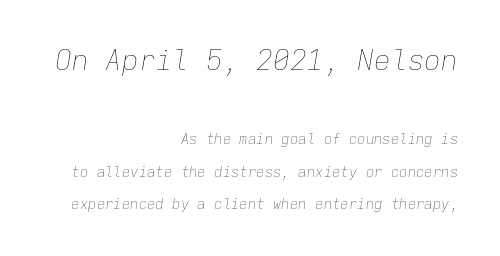
{"italic": "yes", "lean": "right", "slant_degrees": 9, "bold": "no", "weight": "thin", "width": "normal", "stroke_contrast": "low", "x_height": "medium", "monospaced": "yes", "underline": "no", "align": "right", "line_spacing": "loose", "line_spacing_ratio": 2.34, "letter_spacing": "normal", "letter_spacing_em": 0.0, "larger_block": "first", "size_ratio": 2.0, "glyph_px": 28}
